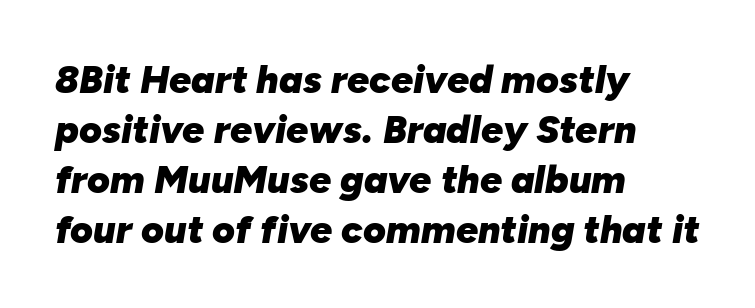
Here the designer chose a conventional face with non-uniform glyph widths. Every character sits at an angle, as italics do. Every row of glyphs begins at an identical x-position on the left. Inter-character spacing is left at the font's built-in metrics. The rows are spaced the way most documents space them.
